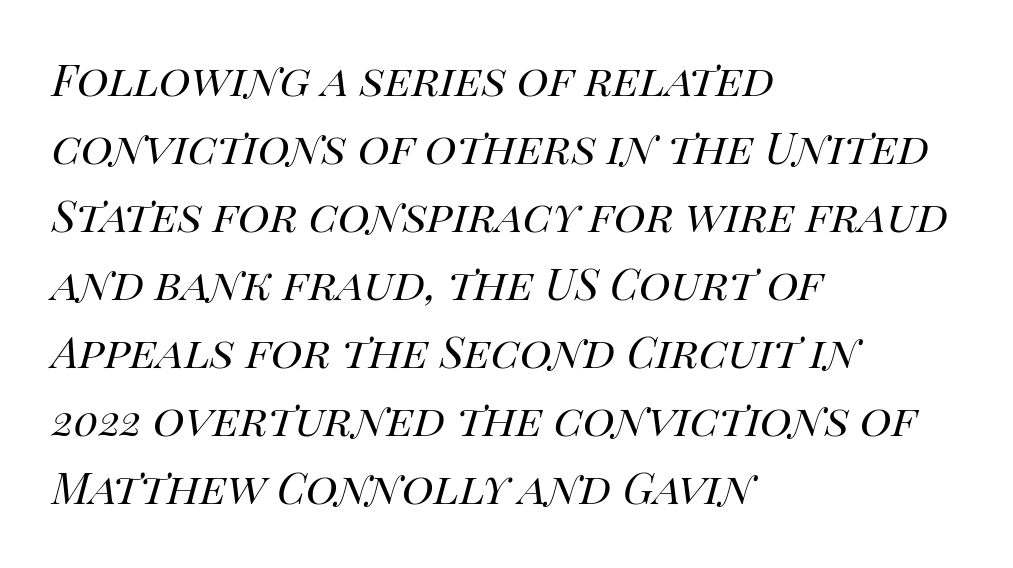
Q: Is the text bold? A: No.
Q: Is the text italic (slanted)? A: Yes, it leans right by about 14 degrees.
Q: Is the text underlined? A: No.
Q: How is the paragraph aligned? A: Left-aligned.
Q: Is the spacing between letters normal or unusually wide? A: Normal.
Q: Is the spacing between lines tight, normal or loose? A: Normal.
Q: Width (condensed, normal, or wide)? A: Normal.
Q: Stroke contrast? A: High.
Q: x-height? A: Large.
Q: Monospaced? A: No.
